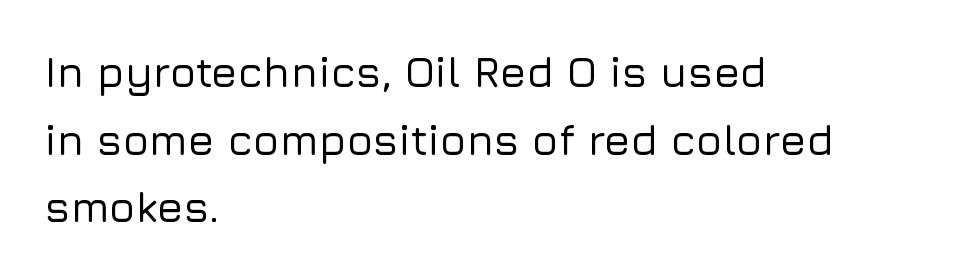
Regarding leading, the lines here are spaced in the standard way. The area under the type is left untouched. Is there any slant? The stems are plumb. Every row of glyphs begins at an identical x-position on the left. Letterform terminals end flat and unadorned throughout the passage. Is this a fixed-width face? No — the glyphs have proportional, varying widths.
